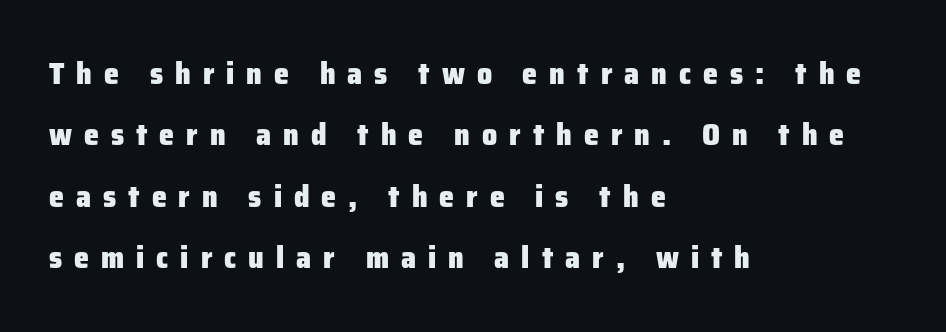
{"serif": "no", "italic": "no", "bold": "yes", "weight": "heavy", "width": "normal", "stroke_contrast": "low", "x_height": "medium", "monospaced": "no", "underline": "no", "align": "left", "line_spacing": "loose", "line_spacing_ratio": 2.05, "letter_spacing": "wide", "letter_spacing_em": 0.4, "glyph_px": 30}
